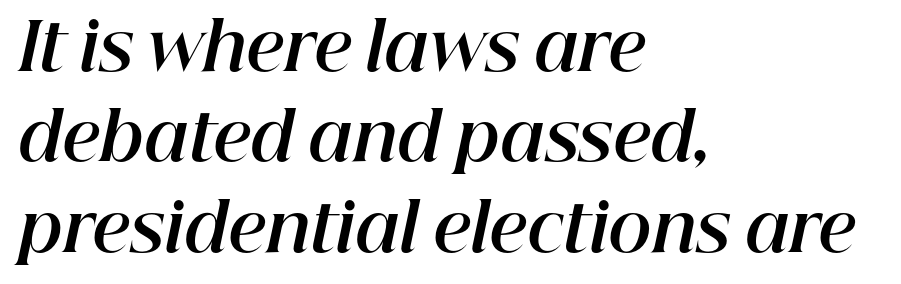
Q: Is the text bold? A: Yes.
Q: Is the text italic (slanted)? A: Yes, it leans right by about 12 degrees.
Q: Is the text underlined? A: No.
Q: How is the paragraph aligned? A: Left-aligned.
Q: Is the spacing between letters normal or unusually wide? A: Normal.
Q: Is the spacing between lines tight, normal or loose? A: Normal.
Q: Width (condensed, normal, or wide)? A: Normal.
Q: Stroke contrast? A: High.
Q: x-height? A: Medium.
Q: Monospaced? A: No.
